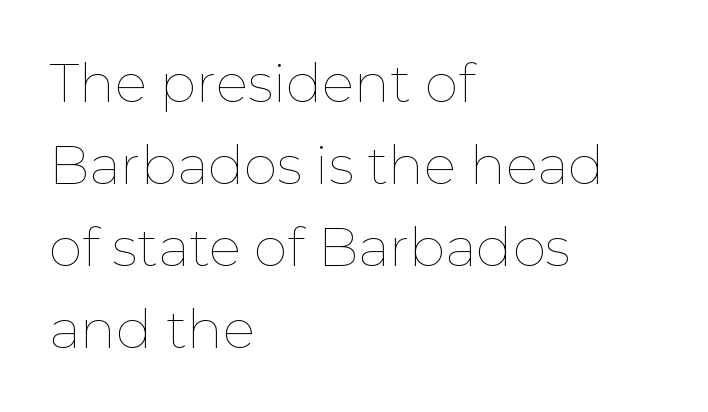
The letters stand straight up with perfectly vertical stems. You could not count columns in this text — the font is proportionally spaced. The rendering anchors every line to the left-hand side. This rendering leaves character spacing at its baseline value. Whoever set this chose a conventional vertical rhythm. No extra ink here — the face is not bold.
